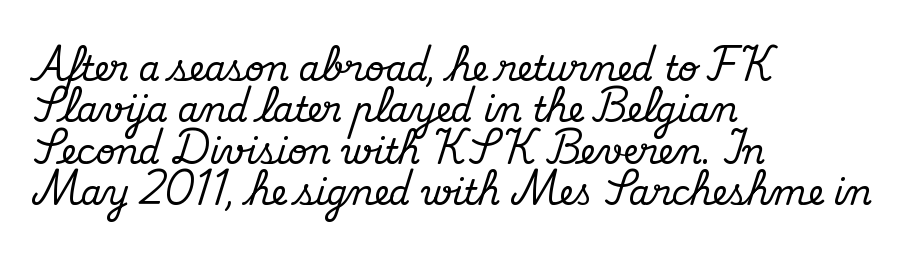
The letterforms sit shoulder to shoulder at normal distance. The passage shown is not underscored anywhere. Spacing verdict: proportional, widths tailored to each character. One-word summary of the alignment: left. What kind of face is this? One with serifs.
